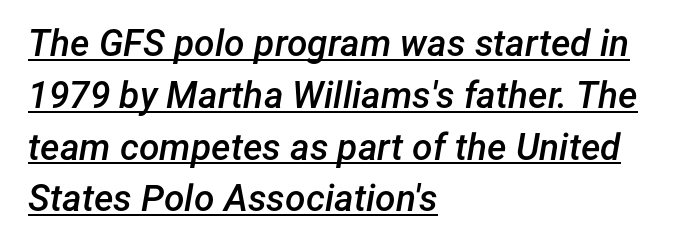
Look at the stroke-to-counter ratio: somewhat heavy, a semibold. Proportional: the letters do not fall into vertical columns. These lines keep a tight, regular rhythm from letter to letter. Each line starts at the same left margin while the right side varies. When letters slant like this, we call the style italic.
